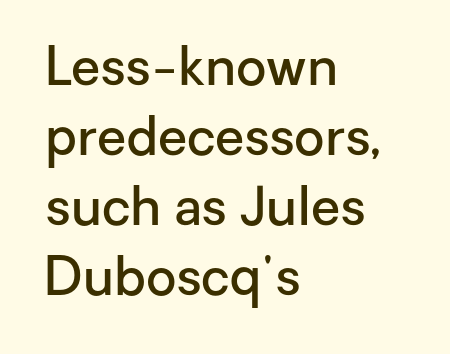
Q: Is the text bold? A: Semi-bold.
Q: Is the text italic (slanted)? A: No, it is upright.
Q: Is the typeface a serif or a sans-serif typeface? A: Sans-serif.
Q: Is the text underlined? A: No.
Q: How is the paragraph aligned? A: Left-aligned.
Q: Is the spacing between letters normal or unusually wide? A: Normal.
Q: Is the spacing between lines tight, normal or loose? A: Normal.
Q: Width (condensed, normal, or wide)? A: Normal.
Q: Stroke contrast? A: Low.
Q: x-height? A: Medium.
Q: Monospaced? A: No.
